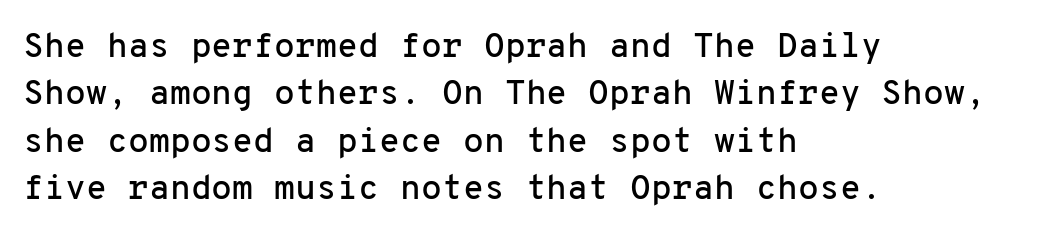
The image shows 34 px sans-serif type, upright, monospaced; set left-aligned, normal line spacing (1.39x), normal letter spacing, not underlined; low stroke contrast and a medium x-height.
